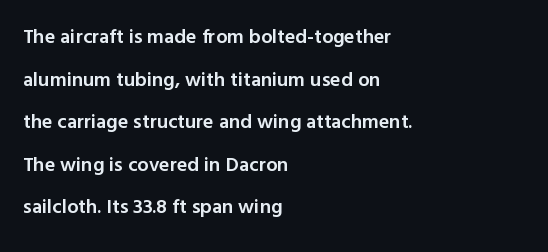
Q: Is the text bold? A: Semi-bold.
Q: Is the text italic (slanted)? A: No, it is upright.
Q: Is the text underlined? A: No.
Q: How is the paragraph aligned? A: Left-aligned.
Q: Is the spacing between letters normal or unusually wide? A: Normal.
Q: Is the spacing between lines tight, normal or loose? A: Loose.
